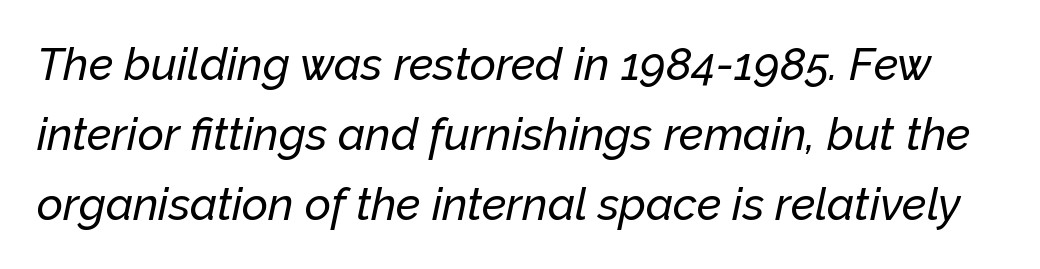
Q: Is the text italic (slanted)? A: Yes, it leans right by about 12 degrees.
Q: Is the text underlined? A: No.
Q: Is the spacing between letters normal or unusually wide? A: Normal.
Q: Is the spacing between lines tight, normal or loose? A: Normal.
Q: Width (condensed, normal, or wide)? A: Normal.
Q: Stroke contrast? A: Low.
Q: x-height? A: Medium.
Q: Monospaced? A: No.
